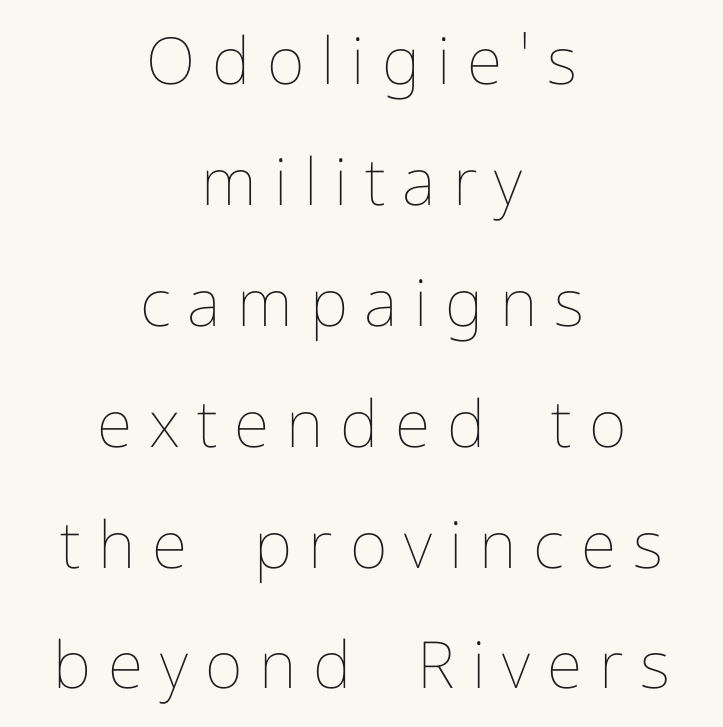
It's the straight-up-and-down kind of type. Which margin do the lines hug? Neither — every line sits in the middle. Ink coverage per letter is moderate at most. The baseline area is clear. You could not count columns in this text — the font is proportionally spaced. Here the glyphs are tracked loosely, breaking word shapes into spaced letters.
